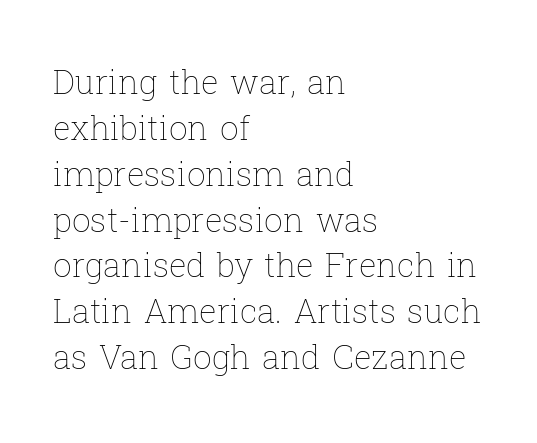
A classic flush-left, rag-right setting is used for this passage. These glyphs show unthickened strokes, regular width or finer. The vertical gap from one line to the next is medium. Short note: letters normally spaced. The passage shown is not underscored anywhere. Upright lettering throughout.
